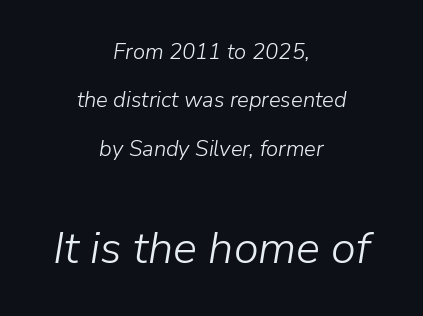
Q: Is the text bold? A: No.
Q: Is the text italic (slanted)? A: Yes, it leans right by about 9 degrees.
Q: Is the text underlined? A: No.
Q: How is the paragraph aligned? A: Centered.
Q: Is the spacing between letters normal or unusually wide? A: Normal.
Q: Is the spacing between lines tight, normal or loose? A: Loose.
Q: Which block of text is set in a larger size, the first (top) or the second (bottom)? A: The second (bottom) one.
Q: Width (condensed, normal, or wide)? A: Normal.
Q: Stroke contrast? A: Low.
Q: x-height? A: Medium.
Q: Monospaced? A: No.
